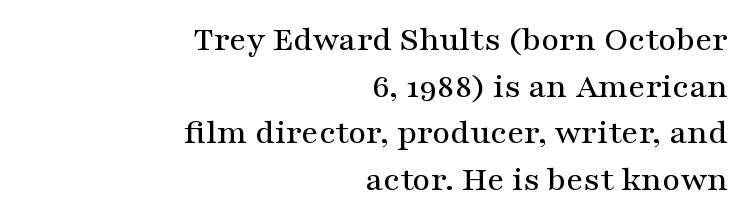
{"serif": "yes", "italic": "no", "width": "wide", "stroke_contrast": "medium", "x_height": "medium", "monospaced": "no", "underline": "no", "align": "right", "line_spacing": "normal", "line_spacing_ratio": 1.33, "letter_spacing": "normal", "letter_spacing_em": 0.0, "glyph_px": 35}
